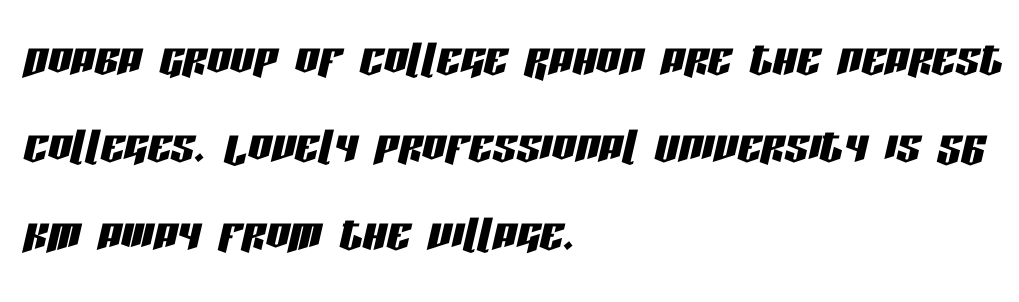
The image shows 59 px condensed type, italic (leaning right); set left-aligned, normal line spacing (1.48x), normal letter spacing, not underlined; low stroke contrast and a large x-height.
